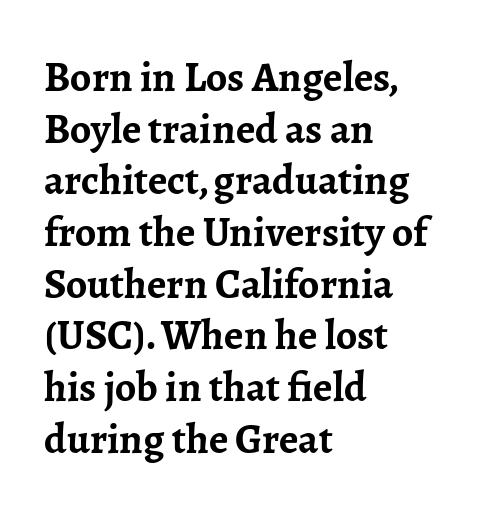
The image shows 42 px semibold serif type, upright; set left-aligned, line spacing 1.23x, normal letter spacing, not underlined; low stroke contrast and a medium x-height.
